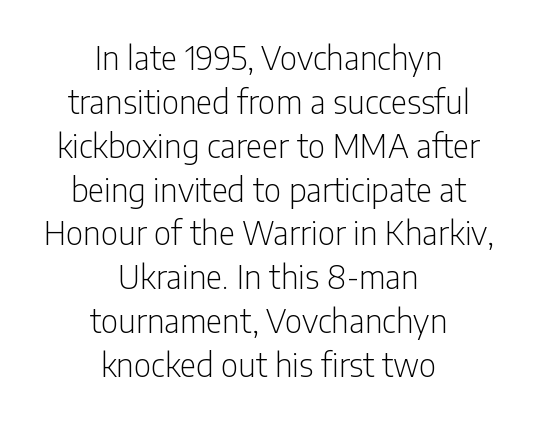
The letters look calm and open, with moderate or lighter stems. Leading matches the norm, producing a regular column. Classification — sans serif. Neither beginnings nor endings align; midpoints do.
